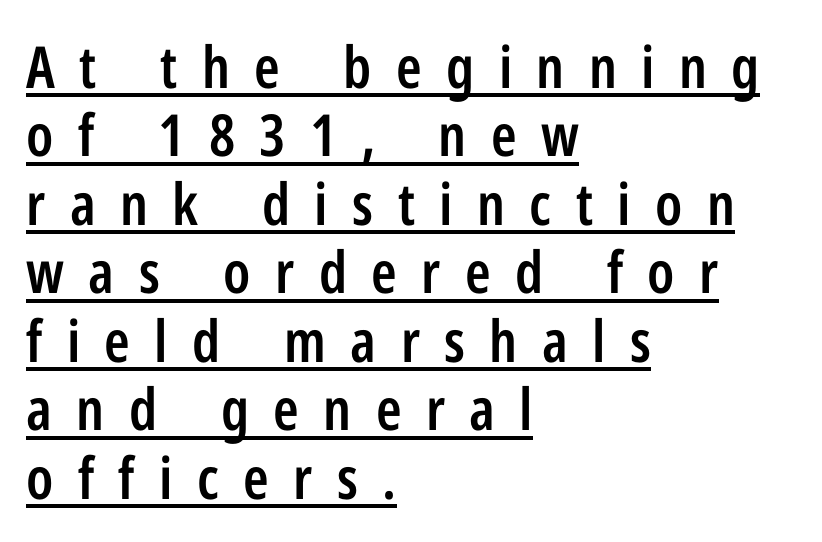
{"serif": "no", "italic": "no", "bold": "semi", "weight": "semibold", "width": "condensed", "stroke_contrast": "low", "x_height": "medium", "monospaced": "no", "underline": "yes", "align": "left", "line_spacing_ratio": 1.18, "letter_spacing": "wide", "letter_spacing_em": 0.42, "glyph_px": 58}
